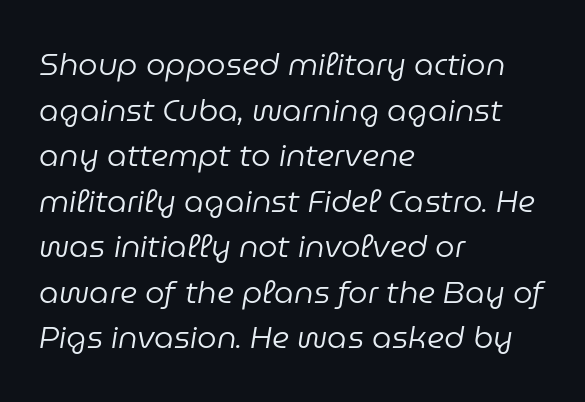
Is the type slanted? Yes — the strokes lean at a clear angle. Is this a fixed-width face? No — the glyphs have proportional, varying widths. Unbolded letterforms with no extra heft. Unmarked baselines from the first word to the last.
